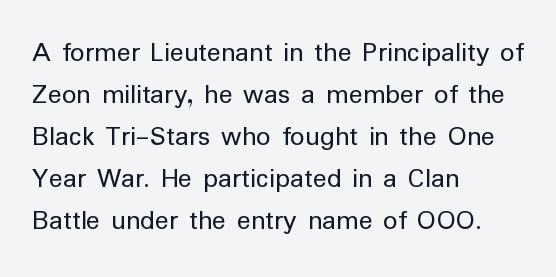
The image shows 29 px regular-weight sans-serif type, upright; set left-aligned, normal line spacing (1.45x), normal letter spacing, not underlined; low stroke contrast and a medium x-height.
